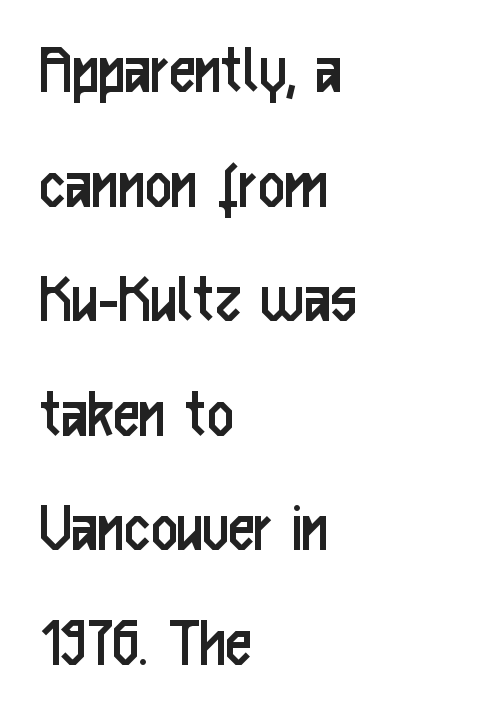
Q: Is the text bold? A: No.
Q: Is the text italic (slanted)? A: No, it is upright.
Q: Is the typeface a serif or a sans-serif typeface? A: Sans-serif.
Q: Is the text underlined? A: No.
Q: How is the paragraph aligned? A: Left-aligned.
Q: Is the spacing between letters normal or unusually wide? A: Normal.
Q: Is the spacing between lines tight, normal or loose? A: Normal.
Q: Width (condensed, normal, or wide)? A: Condensed.
Q: Stroke contrast? A: Low.
Q: x-height? A: Medium.
Q: Monospaced? A: No.
